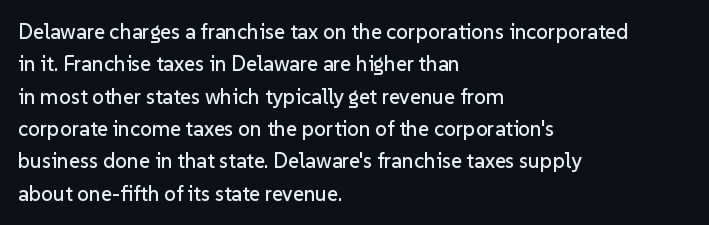
The image shows 21 px text type, upright; set left-aligned, normal line spacing (1.54x), normal letter spacing, not underlined.
